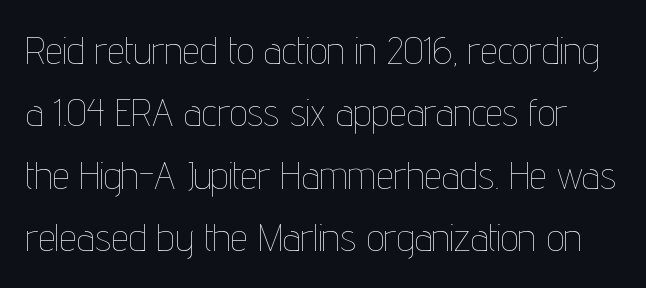
Q: Is the text bold? A: No.
Q: Is the text italic (slanted)? A: No, it is upright.
Q: Is the text underlined? A: No.
Q: Is the spacing between letters normal or unusually wide? A: Normal.
Q: Is the spacing between lines tight, normal or loose? A: Normal.
Q: Width (condensed, normal, or wide)? A: Condensed.
Q: Stroke contrast? A: Low.
Q: x-height? A: Medium.
Q: Monospaced? A: No.
